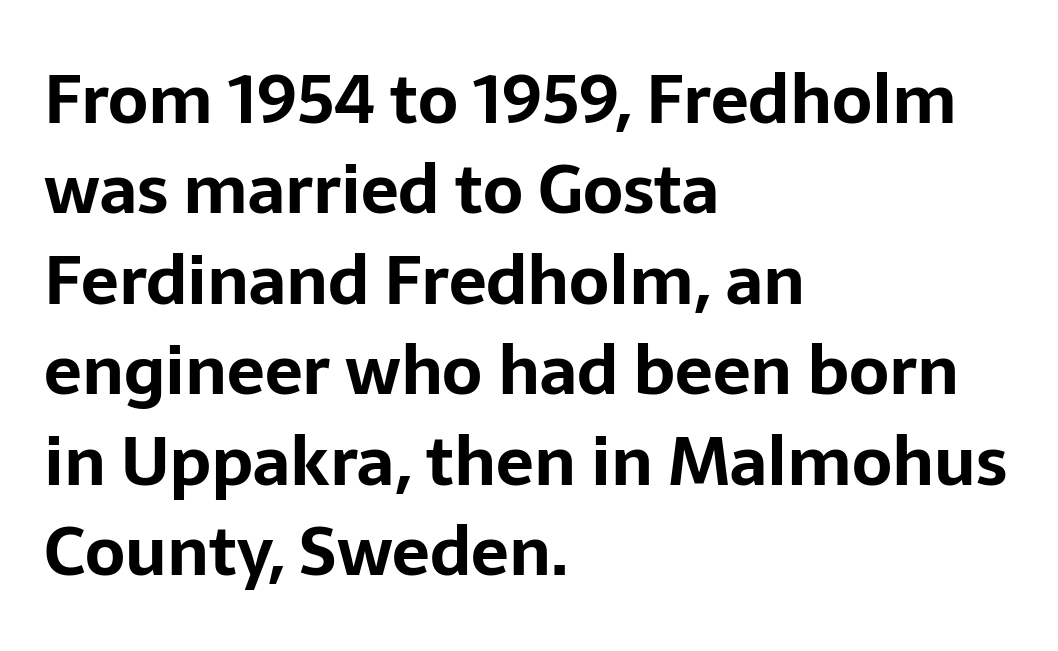
The image shows 67 px bold sans-serif type, upright; set left-aligned, normal line spacing (1.35x), normal letter spacing, not underlined; low stroke contrast and a medium x-height.
